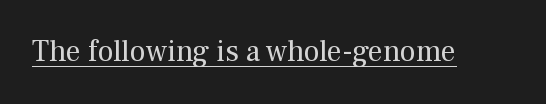
{"serif": "yes", "italic": "no", "bold": "no", "weight": "regular", "width": "normal", "stroke_contrast": "medium", "x_height": "medium", "monospaced": "no", "underline": "yes", "letter_spacing": "normal", "letter_spacing_em": 0.0, "glyph_px": 30}
